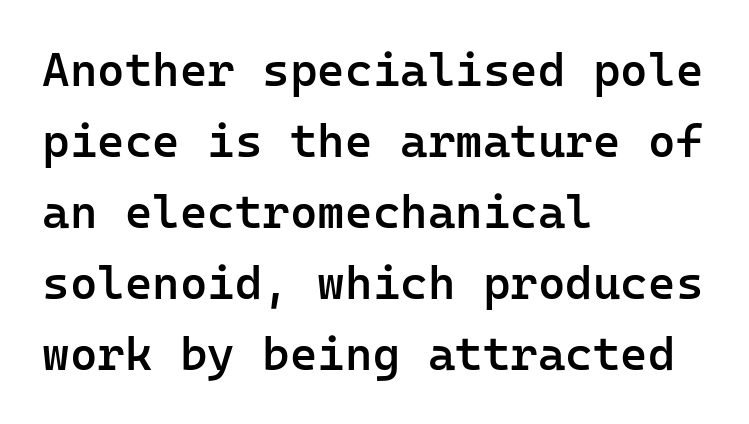
The face used here is monospaced, like something from a code editor. Nobody drew a line under any word here. This sample uses a sans-serif face. Each new line begins a customary step beneath the previous one. Rendered with straight, roman letterforms. Stems and bowls a touch heavier than normal — semibold.
